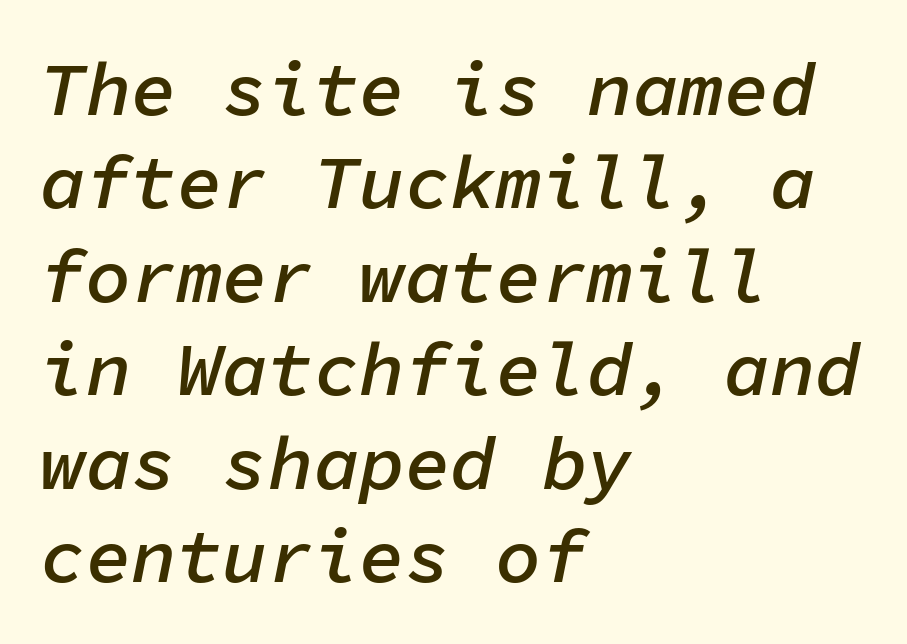
Q: Is the text bold? A: Semi-bold.
Q: Is the text italic (slanted)? A: Yes, it leans right by about 11 degrees.
Q: Is the text underlined? A: No.
Q: How is the paragraph aligned? A: Left-aligned.
Q: Is the spacing between letters normal or unusually wide? A: Normal.
Q: Width (condensed, normal, or wide)? A: Normal.
Q: Stroke contrast? A: Low.
Q: x-height? A: Medium.
Q: Monospaced? A: Yes.
